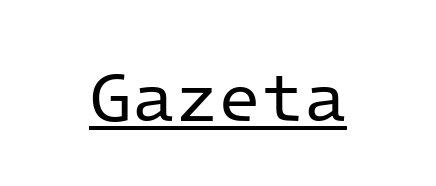
Q: Is the text bold? A: No.
Q: Is the text italic (slanted)? A: No, it is upright.
Q: Is the typeface a serif or a sans-serif typeface? A: Sans-serif.
Q: Is the text underlined? A: Yes.
Q: How is the paragraph aligned? A: Centered.
Q: Is the spacing between letters normal or unusually wide? A: Normal.
Q: Width (condensed, normal, or wide)? A: Normal.
Q: Stroke contrast? A: Low.
Q: x-height? A: Medium.
Q: Monospaced? A: Yes.
